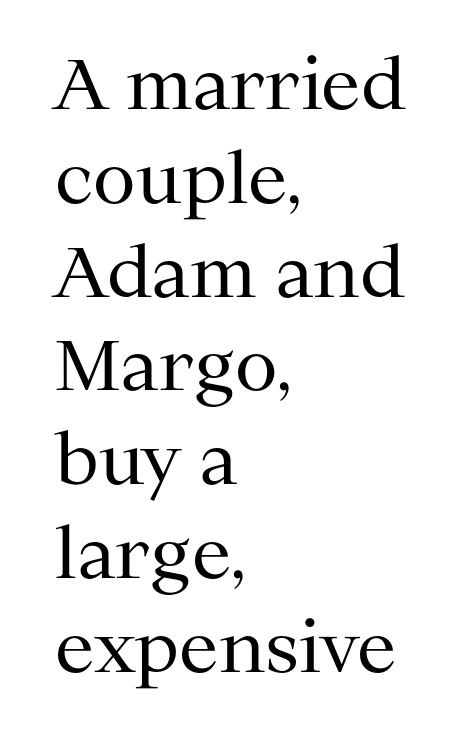
{"serif": "yes", "italic": "no", "bold": "no", "weight": "regular", "width": "normal", "stroke_contrast": "medium", "x_height": "medium", "monospaced": "no", "underline": "no", "align": "left", "line_spacing": "normal", "line_spacing_ratio": 1.34, "letter_spacing": "normal", "letter_spacing_em": 0.0, "glyph_px": 70}
